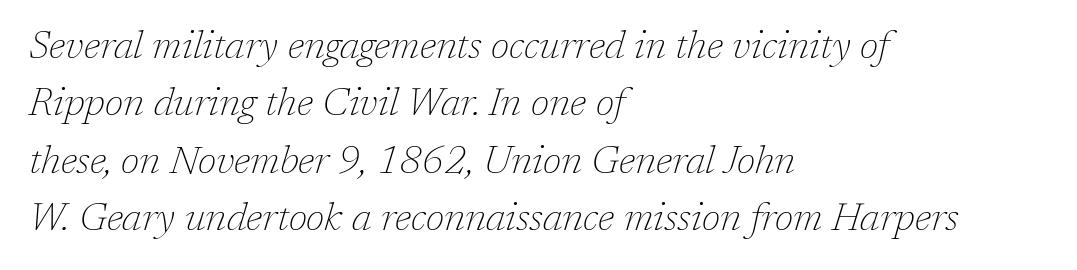
{"serif": "yes", "italic": "yes", "lean": "right", "slant_degrees": 17, "bold": "no", "weight": "thin", "width": "normal", "stroke_contrast": "low", "x_height": "medium", "monospaced": "no", "underline": "no", "align": "left", "line_spacing": "normal", "line_spacing_ratio": 1.47, "letter_spacing": "normal", "letter_spacing_em": 0.0, "glyph_px": 39}
